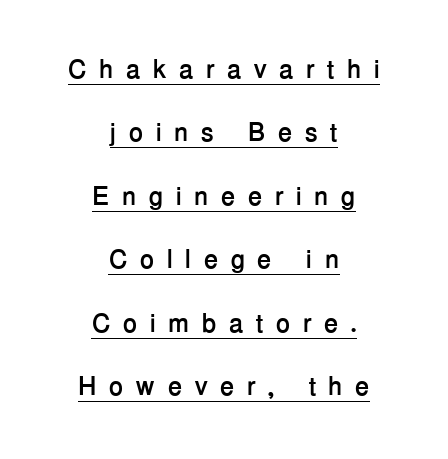
The image shows 26 px bold type, upright; set centered, loose line spacing (2.44x), unusually wide letter spacing (+0.48 em), underlined.
